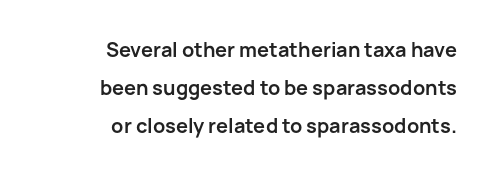
Q: Is the text bold? A: Yes.
Q: Is the text italic (slanted)? A: No, it is upright.
Q: Is the text underlined? A: No.
Q: How is the paragraph aligned? A: Right-aligned.
Q: Is the spacing between letters normal or unusually wide? A: Normal.
Q: Is the spacing between lines tight, normal or loose? A: Loose.
